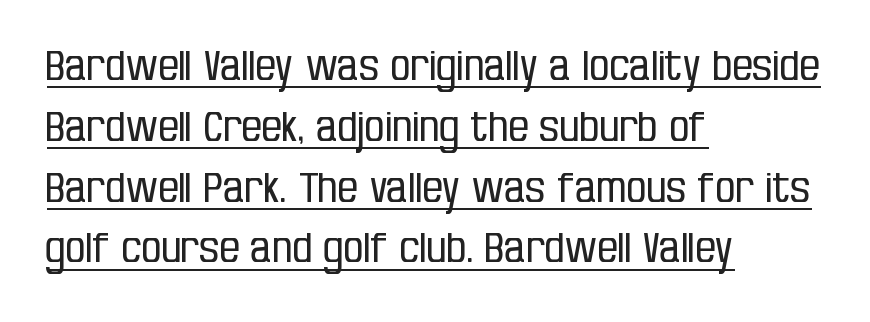
Q: Is the text bold? A: No.
Q: Is the text italic (slanted)? A: No, it is upright.
Q: Is the typeface a serif or a sans-serif typeface? A: Sans-serif.
Q: Is the text underlined? A: Yes.
Q: How is the paragraph aligned? A: Left-aligned.
Q: Is the spacing between letters normal or unusually wide? A: Normal.
Q: Is the spacing between lines tight, normal or loose? A: Normal.
Q: Width (condensed, normal, or wide)? A: Condensed.
Q: Stroke contrast? A: Low.
Q: x-height? A: Large.
Q: Monospaced? A: No.
